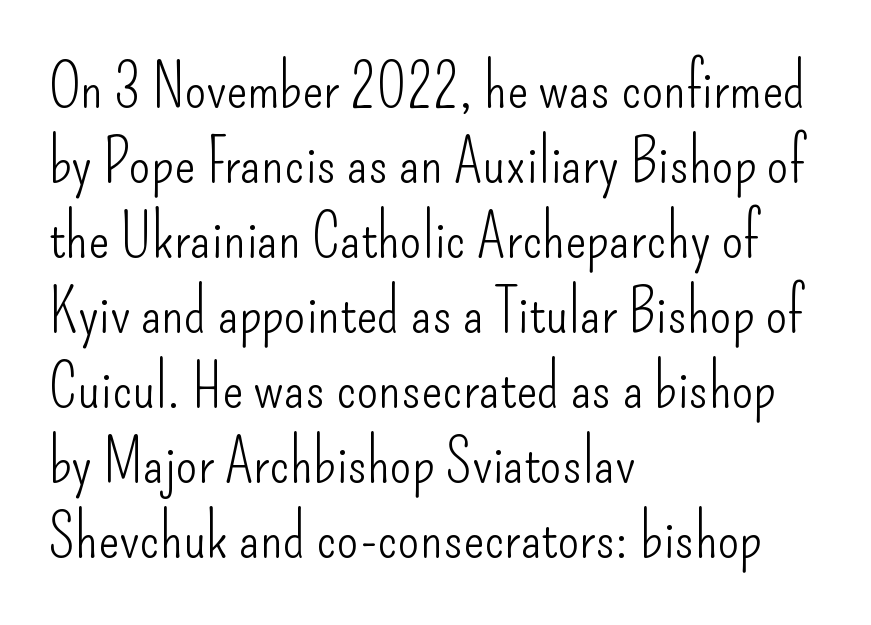
The face used here is a sans, in the tradition of grotesques and geometrics. A student would call this left alignment; a typographer would say flush left, rag right. No italicization has been applied; the sample stays upright. Proportional: the letters do not fall into vertical columns. Weight: in the light-to-regular range. Tracking here is standard; glyphs follow each other at the usual distance.
